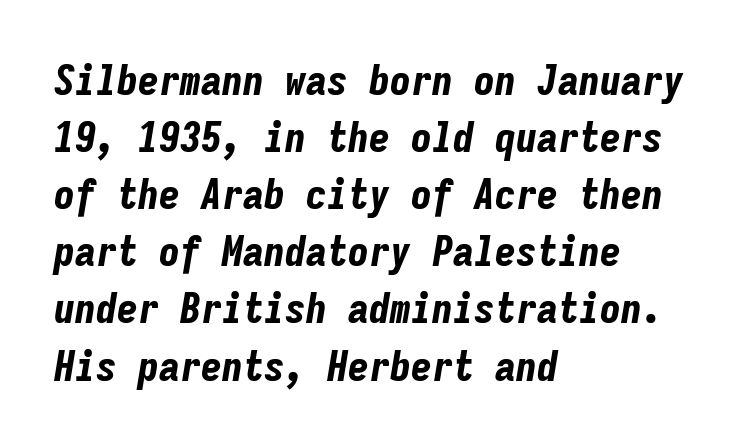
Q: Is the text bold? A: Yes.
Q: Is the text italic (slanted)? A: Yes, it leans right by about 9 degrees.
Q: Is the text underlined? A: No.
Q: How is the paragraph aligned? A: Left-aligned.
Q: Is the spacing between letters normal or unusually wide? A: Normal.
Q: Is the spacing between lines tight, normal or loose? A: Normal.
Q: Width (condensed, normal, or wide)? A: Condensed.
Q: Stroke contrast? A: Low.
Q: x-height? A: Medium.
Q: Monospaced? A: Yes.
